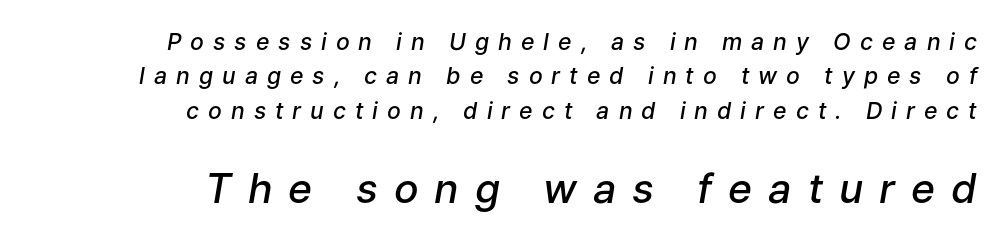
Q: Is the text bold? A: Semi-bold.
Q: Is the text italic (slanted)? A: Yes, it leans right by about 9 degrees.
Q: Is the text underlined? A: No.
Q: How is the paragraph aligned? A: Right-aligned.
Q: Is the spacing between letters normal or unusually wide? A: Unusually wide.
Q: Is the spacing between lines tight, normal or loose? A: Normal.
Q: Which block of text is set in a larger size, the first (top) or the second (bottom)? A: The second (bottom) one.
Q: Width (condensed, normal, or wide)? A: Normal.
Q: Stroke contrast? A: Low.
Q: x-height? A: Medium.
Q: Monospaced? A: No.
